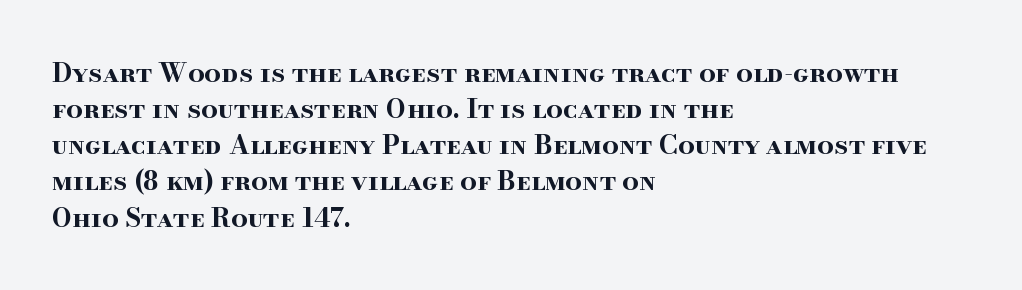
The image shows 26 px bold type, upright; set left-aligned, normal line spacing (1.39x), normal letter spacing, not underlined.
